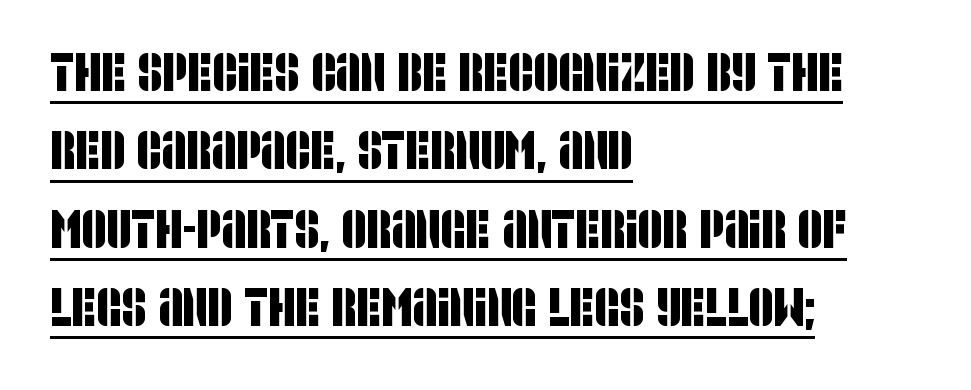
The horizontal fit of the characters is conventional and even. Classification — sans serif. A student would call this left alignment; a typographer would say flush left, rag right. Glance below the letters and you will spot a drawn line.
